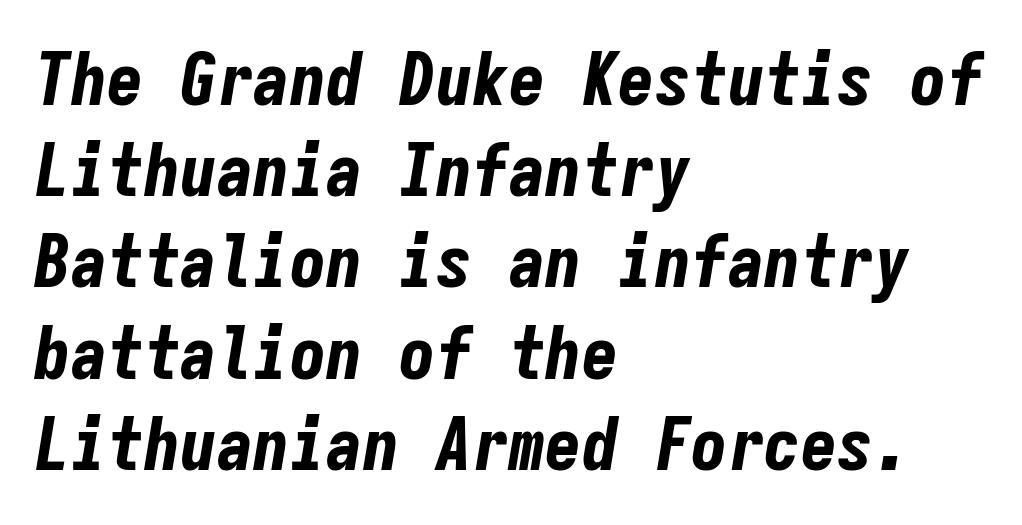
Q: Is the text bold? A: Yes.
Q: Is the text italic (slanted)? A: Yes, it leans right by about 9 degrees.
Q: Is the text underlined? A: No.
Q: How is the paragraph aligned? A: Left-aligned.
Q: Is the spacing between letters normal or unusually wide? A: Normal.
Q: Is the spacing between lines tight, normal or loose? A: Normal.
Q: Width (condensed, normal, or wide)? A: Condensed.
Q: Stroke contrast? A: Low.
Q: x-height? A: Medium.
Q: Monospaced? A: Yes.
